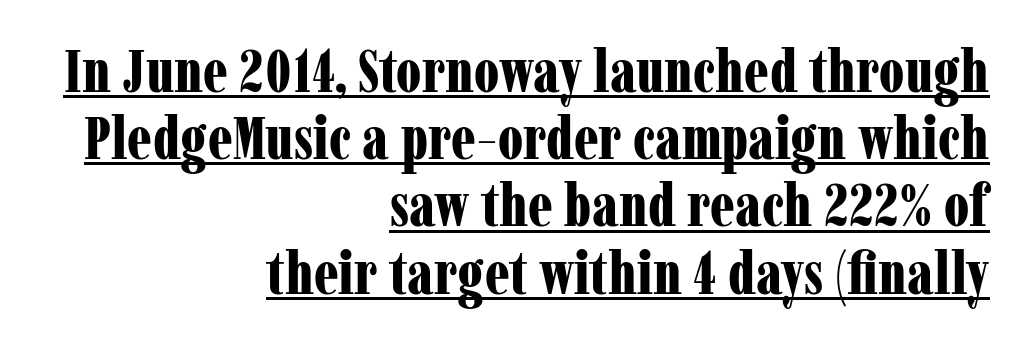
The text block is weighted toward the right margin, trailing off unevenly leftward. Do the characters align in a grid? No, the font is proportional. Is there an underline? Yes — a line sits under the letters. Strong, thick strokes mark this as bold type. No extra tracking has been applied to these lines. Ordinary non-slanted type is in use.
